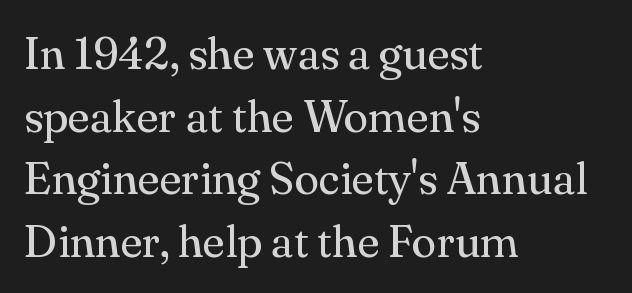
Regarding serifs, this sample has them. Lines of text with bare space underneath. Every stem runs plumb, perpendicular to the baseline. The rendering anchors every line to the left-hand side. Is this a heavy cut? Hardly; it is regular or lighter.
